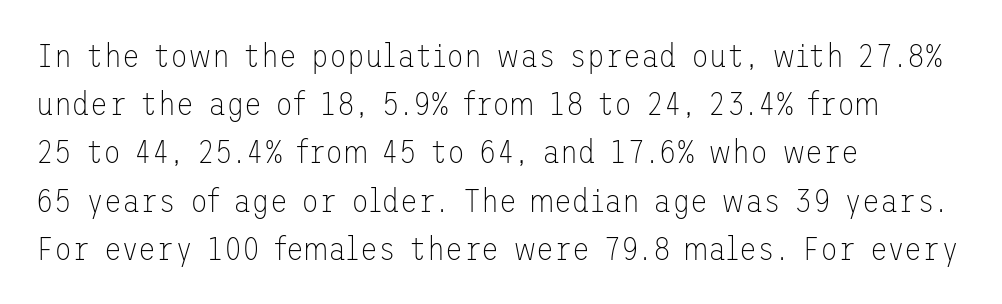
Typographically, this falls in the sans-serif category. Upright lettering throughout. The designer left line spacing at the default. The letters sit at their default tracking, neither squeezed nor spread. This is not heavy type; no bold has been used. Typeset ragged right — the left edge is the straight one.
